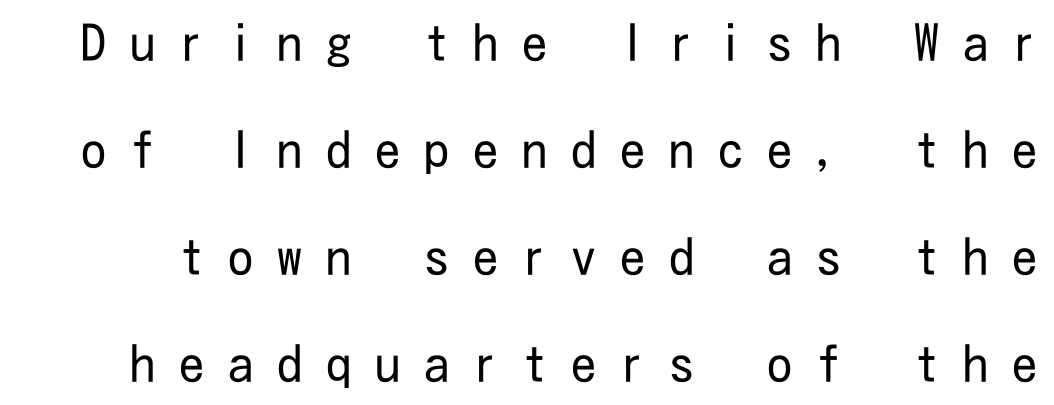
{"serif": "no", "italic": "no", "bold": "no", "weight": "regular", "width": "condensed", "stroke_contrast": "low", "x_height": "medium", "underline": "no", "line_spacing": "loose", "line_spacing_ratio": 2.14, "letter_spacing": "wide", "letter_spacing_em": 0.48, "glyph_px": 50}
